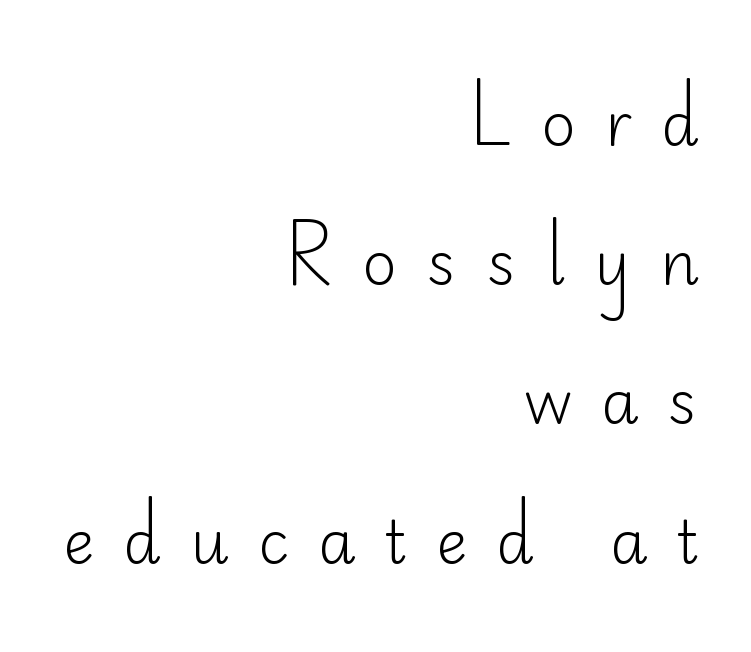
The image shows 60 px light sans-serif type, upright; set right-aligned, loose line spacing (2.32x), unusually wide letter spacing (+0.48 em), not underlined; low stroke contrast and a small x-height.
